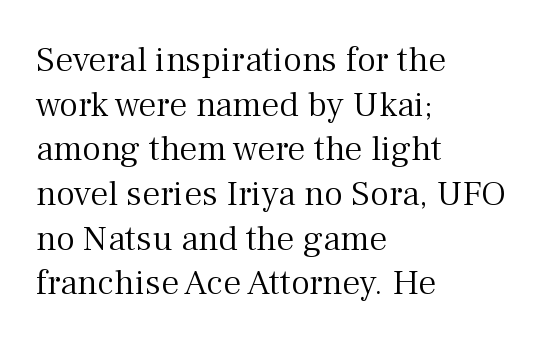
Q: Is the text bold? A: No.
Q: Is the text italic (slanted)? A: No, it is upright.
Q: Is the typeface a serif or a sans-serif typeface? A: Serif.
Q: Is the text underlined? A: No.
Q: How is the paragraph aligned? A: Left-aligned.
Q: Is the spacing between letters normal or unusually wide? A: Normal.
Q: Width (condensed, normal, or wide)? A: Normal.
Q: Stroke contrast? A: Medium.
Q: x-height? A: Medium.
Q: Monospaced? A: No.
